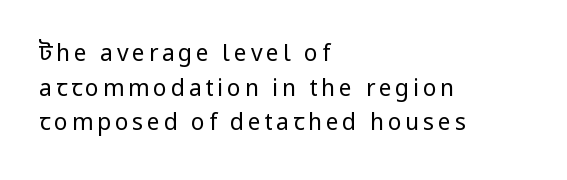
Q: Is the text bold? A: No.
Q: Is the text italic (slanted)? A: No, it is upright.
Q: Is the text underlined? A: No.
Q: How is the paragraph aligned? A: Left-aligned.
Q: Is the spacing between lines tight, normal or loose? A: Normal.
